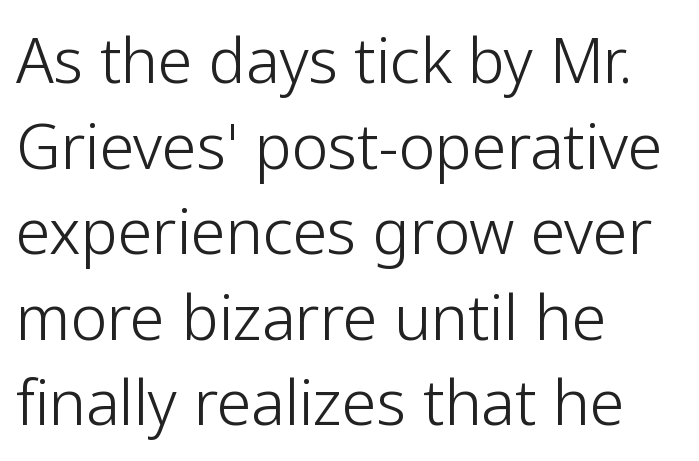
Q: Is the text bold? A: No.
Q: Is the text italic (slanted)? A: No, it is upright.
Q: Is the typeface a serif or a sans-serif typeface? A: Sans-serif.
Q: Is the text underlined? A: No.
Q: How is the paragraph aligned? A: Left-aligned.
Q: Is the spacing between letters normal or unusually wide? A: Normal.
Q: Is the spacing between lines tight, normal or loose? A: Normal.
Q: Width (condensed, normal, or wide)? A: Normal.
Q: Stroke contrast? A: Low.
Q: x-height? A: Medium.
Q: Monospaced? A: No.
